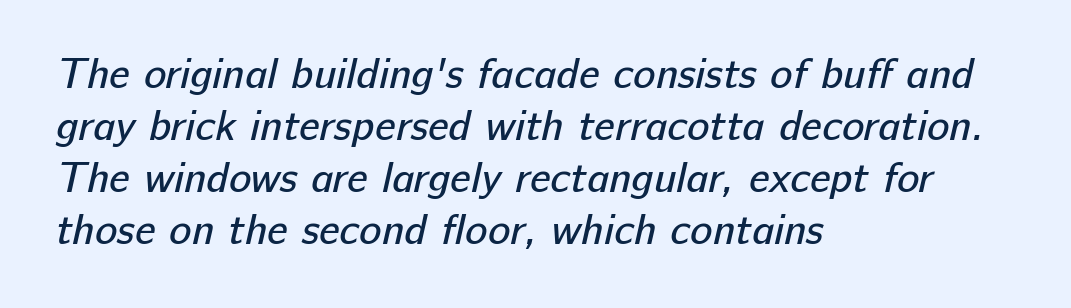
Plain, unruled lines of type. The horizontal fit of the characters is conventional and even. No letter is thick-stroked: the sample isn't bold. Do the characters align in a grid? No, the font is proportional. Unlike a traditional serif, this face leaves its strokes unadorned.
